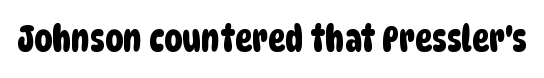
Q: Is the typeface a serif or a sans-serif typeface? A: Sans-serif.
Q: Is the text underlined? A: No.
Q: Is the spacing between letters normal or unusually wide? A: Normal.
Q: Width (condensed, normal, or wide)? A: Condensed.
Q: Stroke contrast? A: Low.
Q: x-height? A: Large.
Q: Monospaced? A: No.
